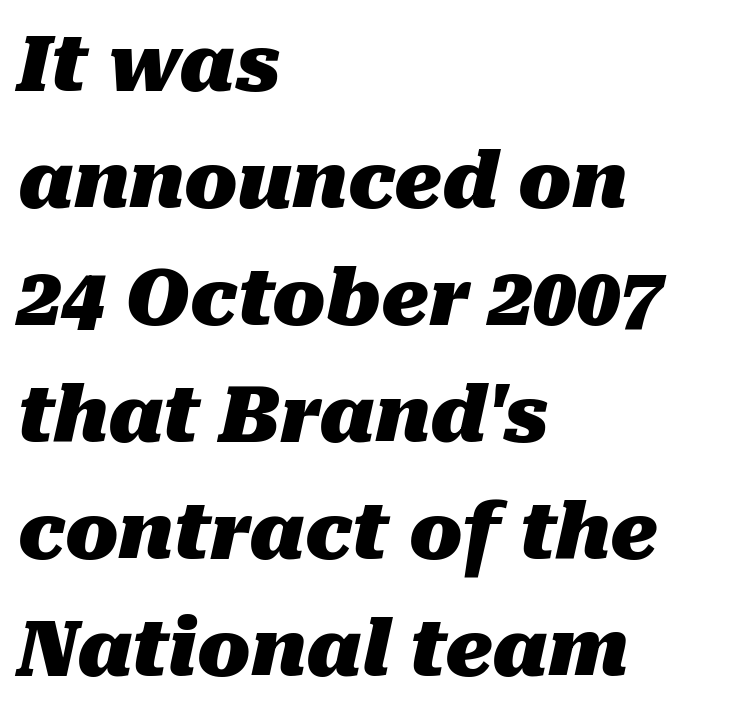
In CSS terms this would be text-align: left. Think of a printed novel: that variable character pitch is what you see here. Look at the tracking — it's just the regular setting, nothing added. A typesetter would mark this as italic. The block of text has a typical density, with ordinary space between rows.
